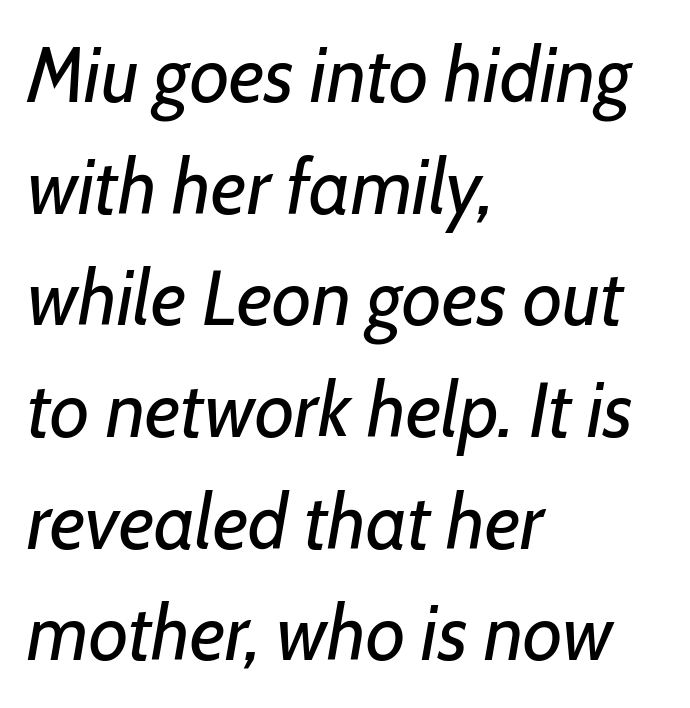
The image shows 77 px regular-weight type, italic (leaning right); set left-aligned, normal line spacing (1.45x), normal letter spacing, not underlined; low stroke contrast and a medium x-height.
